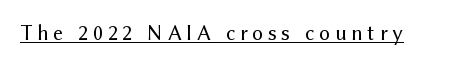
The passage shown is underscored from start to finish. Is this a heavy cut? Hardly; it is regular or lighter. Letter spacing: wide. Style check: upright.
